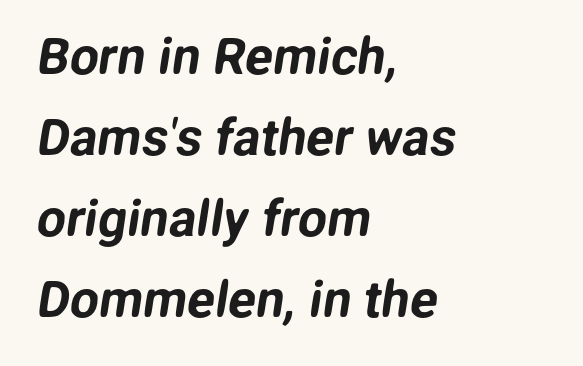
Interline gaps are of average width in this sample. Bare-footed words on every line. Is the block centered? No — it sits flush against the left margin. Varying glyph widths throughout — classic text-font behaviour.
